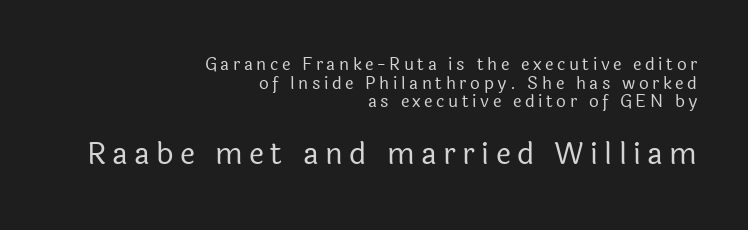
Q: Is the text bold? A: No.
Q: Is the text italic (slanted)? A: No, it is upright.
Q: Is the typeface a serif or a sans-serif typeface? A: Sans-serif.
Q: Is the text underlined? A: No.
Q: How is the paragraph aligned? A: Right-aligned.
Q: Is the spacing between letters normal or unusually wide? A: Unusually wide.
Q: Is the spacing between lines tight, normal or loose? A: Tight.
Q: Which block of text is set in a larger size, the first (top) or the second (bottom)? A: The second (bottom) one.
Q: Width (condensed, normal, or wide)? A: Normal.
Q: x-height? A: Medium.
Q: Monospaced? A: No.
